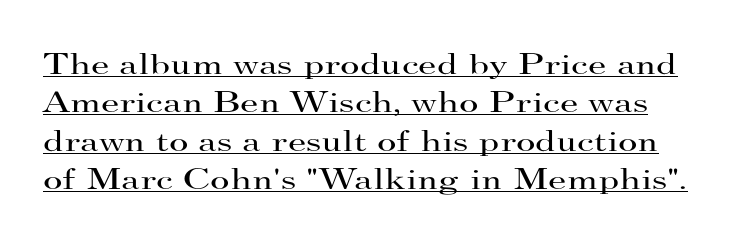
{"serif": "yes", "italic": "no", "bold": "no", "weight": "regular", "width": "wide", "stroke_contrast": "high", "x_height": "small", "monospaced": "no", "underline": "yes", "line_spacing": "normal", "line_spacing_ratio": 1.28, "letter_spacing": "normal", "letter_spacing_em": 0.0, "glyph_px": 30}
